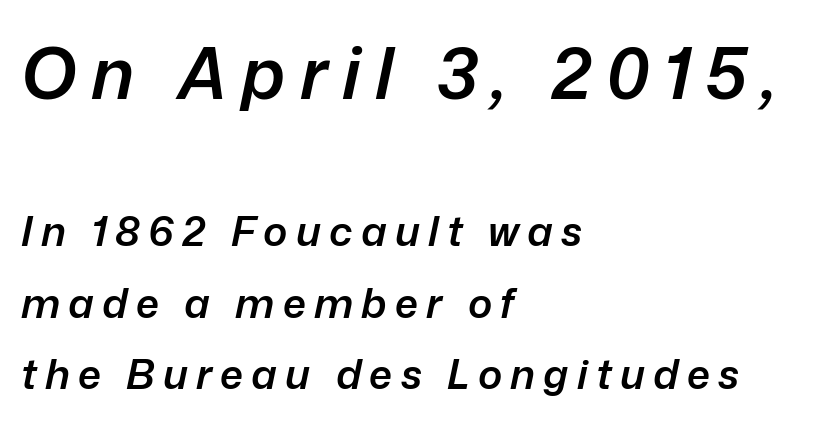
The image shows 71 px semibold type, italic (leaning right); set left-aligned, line spacing 1.74x, unusually wide letter spacing (+0.2 em), not underlined; the first (top) block is 1.73x larger; low stroke contrast and a medium x-height.
